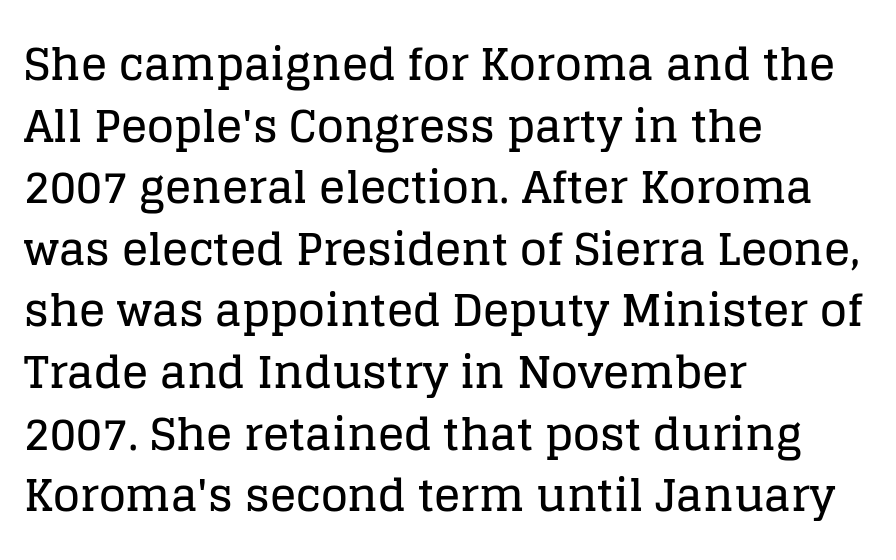
{"serif": "yes", "italic": "no", "width": "normal", "stroke_contrast": "low", "x_height": "large", "monospaced": "no", "underline": "no", "align": "left", "line_spacing": "normal", "line_spacing_ratio": 1.4, "letter_spacing": "normal", "letter_spacing_em": 0.0, "glyph_px": 44}
